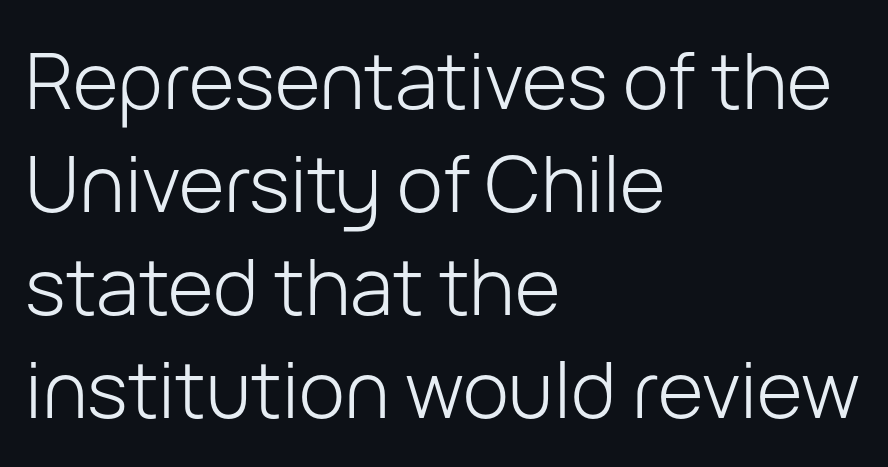
Q: Is the text bold? A: No.
Q: Is the text italic (slanted)? A: No, it is upright.
Q: Is the typeface a serif or a sans-serif typeface? A: Sans-serif.
Q: Is the text underlined? A: No.
Q: How is the paragraph aligned? A: Left-aligned.
Q: Is the spacing between letters normal or unusually wide? A: Normal.
Q: Is the spacing between lines tight, normal or loose? A: Normal.
Q: Width (condensed, normal, or wide)? A: Normal.
Q: Stroke contrast? A: Low.
Q: x-height? A: Medium.
Q: Monospaced? A: No.
